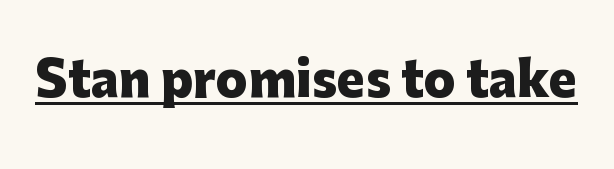
{"serif": "no", "italic": "no", "bold": "yes", "weight": "heavy", "width": "normal", "stroke_contrast": "low", "x_height": "medium", "monospaced": "no", "underline": "yes", "letter_spacing": "normal", "letter_spacing_em": 0.0, "glyph_px": 47}
